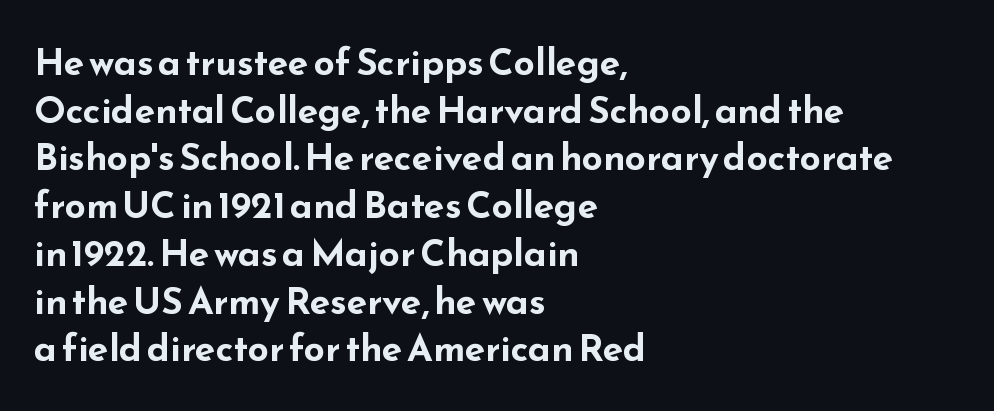
{"serif": "no", "italic": "no", "bold": "yes", "weight": "bold", "width": "wide", "stroke_contrast": "low", "x_height": "small", "monospaced": "no", "underline": "no", "align": "left", "line_spacing": "normal", "line_spacing_ratio": 1.29, "letter_spacing": "normal", "letter_spacing_em": 0.0, "glyph_px": 37}
